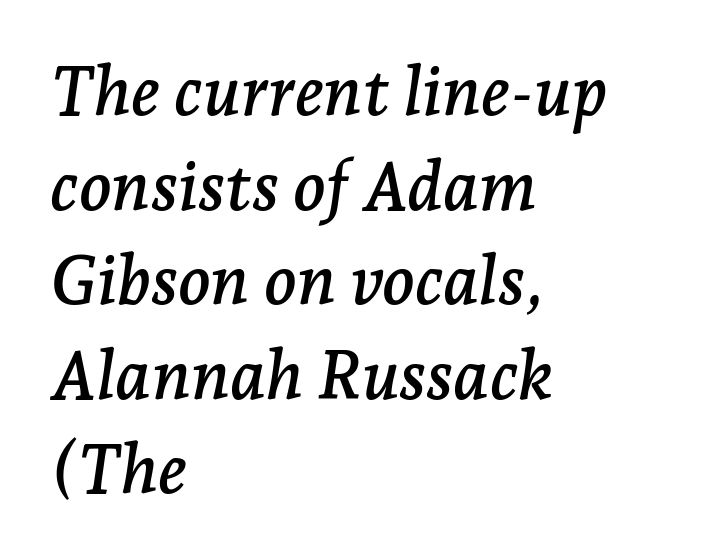
{"serif": "yes", "italic": "yes", "lean": "right", "slant_degrees": 7, "width": "normal", "stroke_contrast": "low", "x_height": "medium", "monospaced": "no", "underline": "no", "align": "left", "line_spacing": "normal", "line_spacing_ratio": 1.39, "letter_spacing": "normal", "letter_spacing_em": 0.0, "glyph_px": 68}
